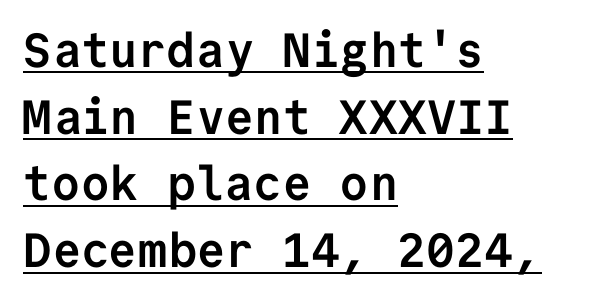
Q: Is the text bold? A: Yes.
Q: Is the text italic (slanted)? A: No, it is upright.
Q: Is the typeface a serif or a sans-serif typeface? A: Sans-serif.
Q: Is the text underlined? A: Yes.
Q: How is the paragraph aligned? A: Left-aligned.
Q: Is the spacing between letters normal or unusually wide? A: Normal.
Q: Is the spacing between lines tight, normal or loose? A: Normal.
Q: Width (condensed, normal, or wide)? A: Normal.
Q: Stroke contrast? A: Low.
Q: x-height? A: Medium.
Q: Monospaced? A: Yes.
